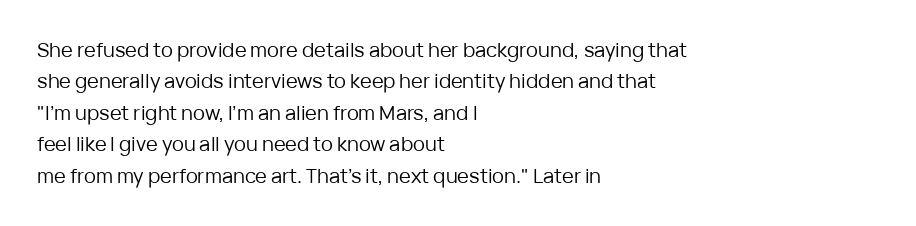
Q: Is the text bold? A: No.
Q: Is the text italic (slanted)? A: No, it is upright.
Q: Is the text underlined? A: No.
Q: How is the paragraph aligned? A: Left-aligned.
Q: Is the spacing between letters normal or unusually wide? A: Normal.
Q: Is the spacing between lines tight, normal or loose? A: Normal.
